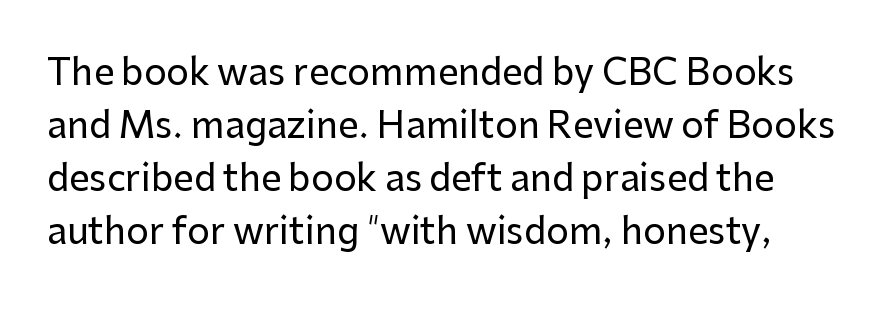
The image shows 36 px sans-serif type, upright; set normal line spacing (1.47x), normal letter spacing, not underlined; low stroke contrast and a medium x-height.
